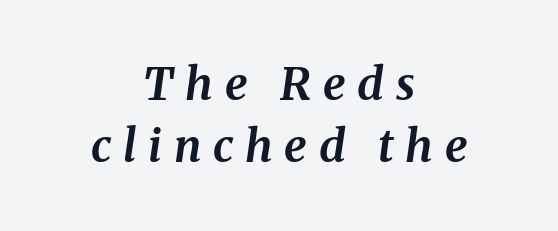
The image shows 45 px bold type, italic (leaning right); set centered, normal line spacing (1.38x), unusually wide letter spacing (+0.26 em), not underlined; medium stroke contrast and a medium x-height.
